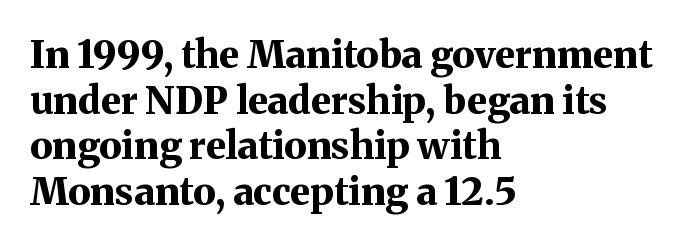
Each line starts at the same left margin while the right side varies. Regarding serifs, this sample has them. Is the type bold? Yes — the strokes are clearly thick and heavy. The letters stand straight up with perfectly vertical stems. Nothing unusual about the tracking: characters are spaced as the font intends. Is this a fixed-width face? No — the glyphs have proportional, varying widths.
